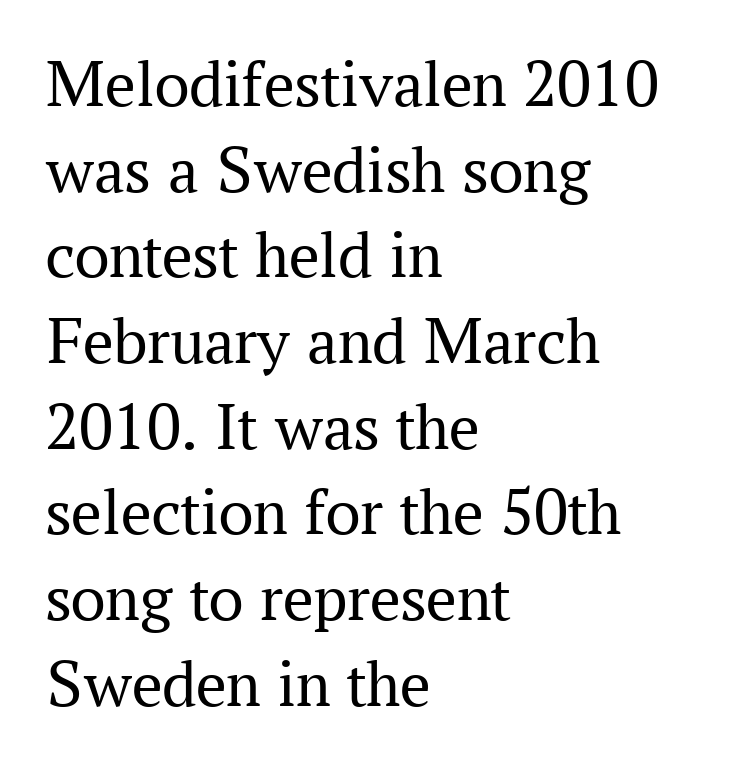
The image shows 68 px regular-weight serif type, upright; set left-aligned, normal line spacing (1.26x), normal letter spacing, not underlined; medium stroke contrast and a medium x-height.
